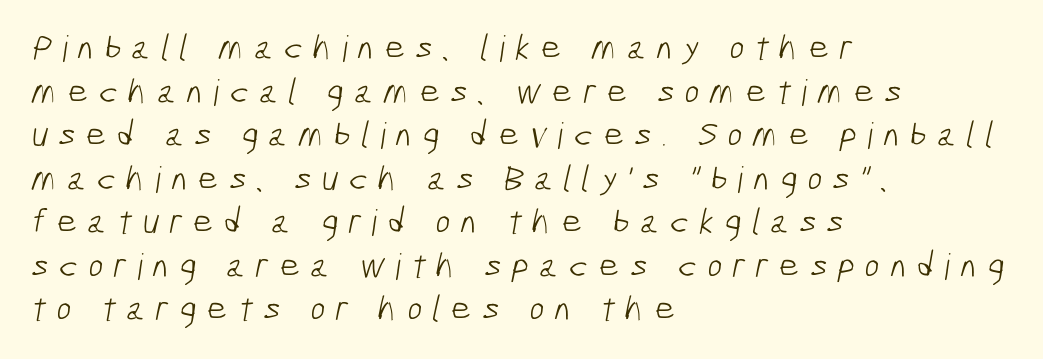
Q: Is the text bold? A: No.
Q: Is the typeface a serif or a sans-serif typeface? A: Sans-serif.
Q: Is the text underlined? A: No.
Q: How is the paragraph aligned? A: Left-aligned.
Q: Is the spacing between letters normal or unusually wide? A: Unusually wide.
Q: Width (condensed, normal, or wide)? A: Condensed.
Q: Stroke contrast? A: Low.
Q: x-height? A: Medium.
Q: Monospaced? A: No.
